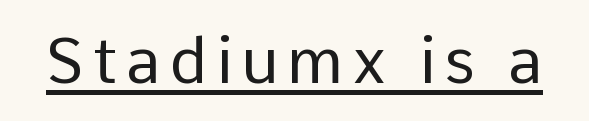
Q: Is the text bold? A: No.
Q: Is the text italic (slanted)? A: No, it is upright.
Q: Is the typeface a serif or a sans-serif typeface? A: Sans-serif.
Q: Is the text underlined? A: Yes.
Q: Width (condensed, normal, or wide)? A: Normal.
Q: Stroke contrast? A: Low.
Q: x-height? A: Medium.
Q: Monospaced? A: No.
